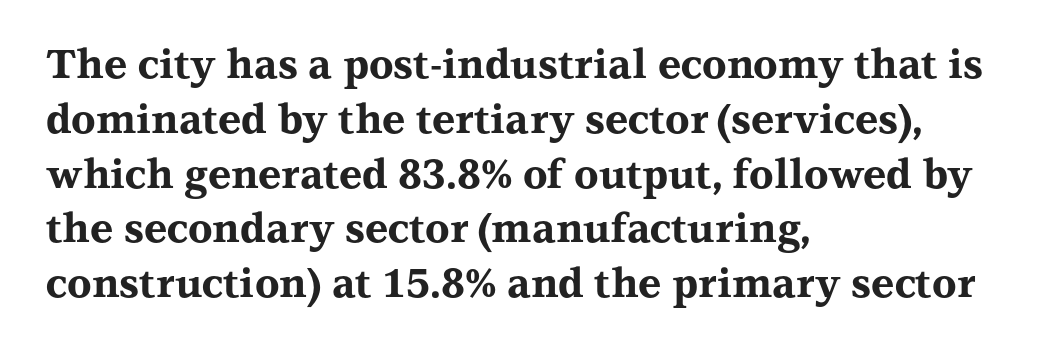
These lines stack with their left ends in a neat column. No italicization has been applied; the sample stays upright. The passage shown is not underscored anywhere. The characters display serif detailing at their extremities. You could call the tracking neutral — neither tight nor loose. These lines are rendered in a variable-pitch font.
